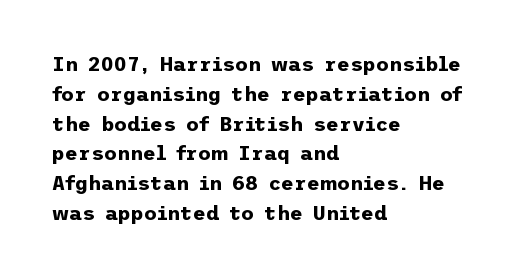
The image shows 20 px bold type, upright; set left-aligned, normal line spacing (1.49x), normal letter spacing, not underlined.
